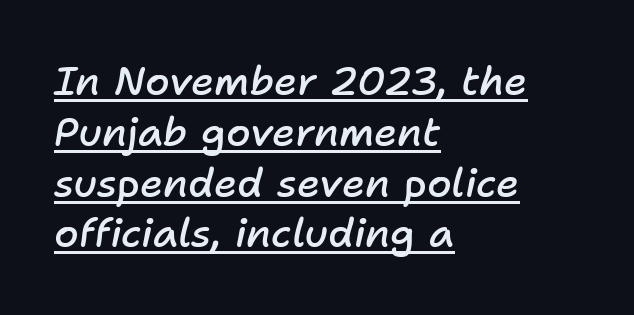
{"italic": "yes", "lean": "right", "slant_degrees": 11, "bold": "semi", "weight": "semibold", "width": "normal", "stroke_contrast": "low", "x_height": "medium", "monospaced": "no", "underline": "yes", "align": "left", "line_spacing": "normal", "line_spacing_ratio": 1.27, "letter_spacing": "normal", "letter_spacing_em": 0.0, "glyph_px": 40}
